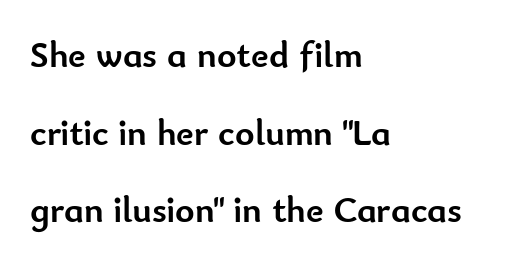
The image shows 37 px semibold sans-serif type, upright; set left-aligned, loose line spacing (2.1x), normal letter spacing, not underlined; low stroke contrast and a small x-height.
